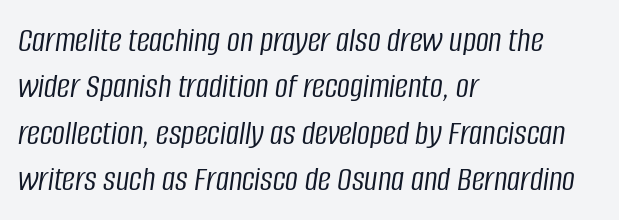
The image shows 36 px light, condensed type, italic (leaning right); set left-aligned, normal line spacing (1.29x), normal letter spacing, not underlined; low stroke contrast and a large x-height.
